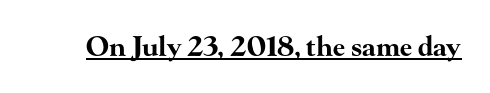
{"italic": "no", "bold": "yes", "underline": "yes", "letter_spacing": "normal", "letter_spacing_em": 0.0, "glyph_px": 27}
